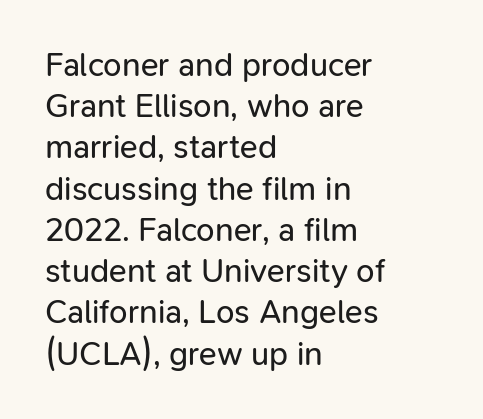
The image shows 33 px regular-weight sans-serif type, upright; set left-aligned, normal line spacing (1.25x), normal letter spacing, not underlined; low stroke contrast and a medium x-height.
